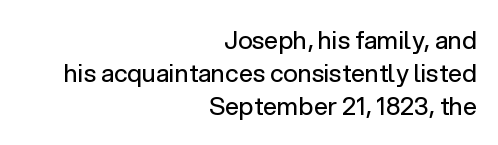
Q: Is the text bold? A: No.
Q: Is the text italic (slanted)? A: No, it is upright.
Q: Is the text underlined? A: No.
Q: How is the paragraph aligned? A: Right-aligned.
Q: Is the spacing between letters normal or unusually wide? A: Normal.
Q: Is the spacing between lines tight, normal or loose? A: Normal.
